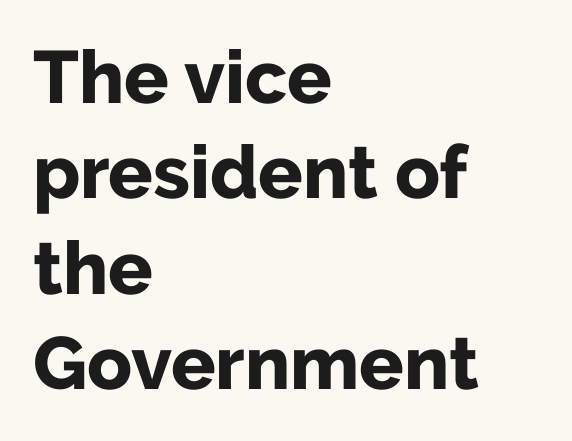
{"serif": "no", "italic": "no", "bold": "yes", "weight": "bold", "width": "normal", "stroke_contrast": "low", "x_height": "medium", "monospaced": "no", "underline": "no", "align": "left", "line_spacing": "normal", "line_spacing_ratio": 1.29, "letter_spacing": "normal", "letter_spacing_em": 0.0, "glyph_px": 74}
